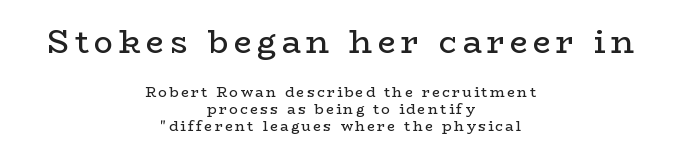
The image shows 32 px regular-weight, wide serif type, upright; set centered, line spacing 1.23x, not underlined; the first (top) block is 2.29x larger; low stroke contrast and a medium x-height.
